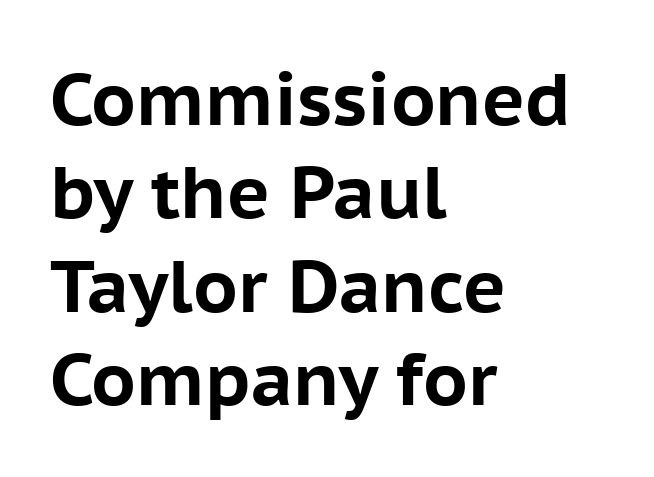
Rule under the text: the space is simply empty. Horizontal alignment here is leftward, the default for most running prose. Letter spacing: default. Regarding serifs, this sample does without them. Tall strokes in this sample are plumb rather than angled. Reading down the column, the eye jumps a familiar distance to each next line.
